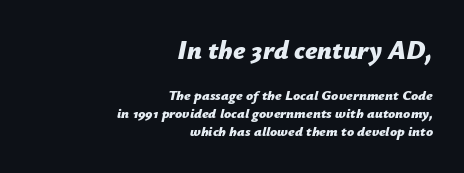
Type size steps down from the first block to the second. The lettering tilts uniformly, giving the passage an italic look. Baseline-to-baseline distance is the conventional proportion of letter height. A full-strength bold gives these letters their thick strokes.
